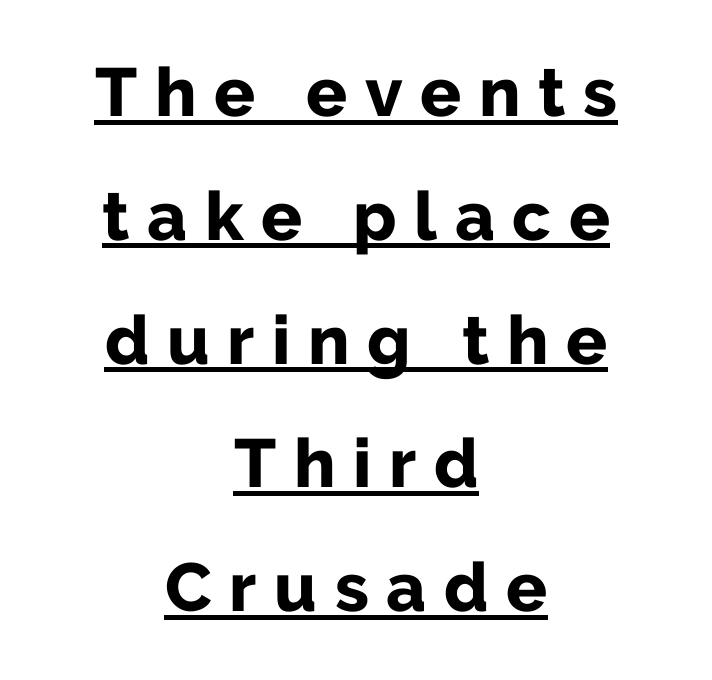
The image shows 68 px bold sans-serif type, upright; set centered, line spacing 1.82x, unusually wide letter spacing (+0.26 em), underlined; low stroke contrast and a medium x-height.
